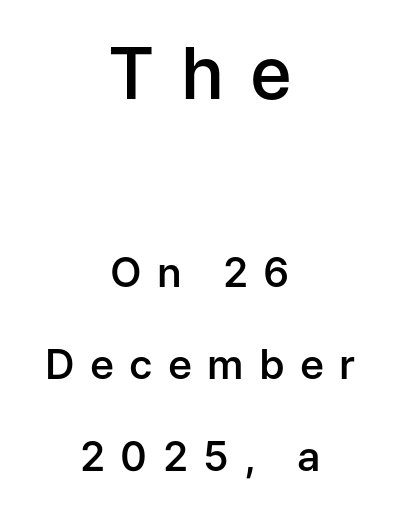
The image shows 71 px semibold sans-serif type, upright; set centered, loose line spacing (2.25x), unusually wide letter spacing (+0.37 em), not underlined; the first (top) block is 1.73x larger; low stroke contrast and a medium x-height.
